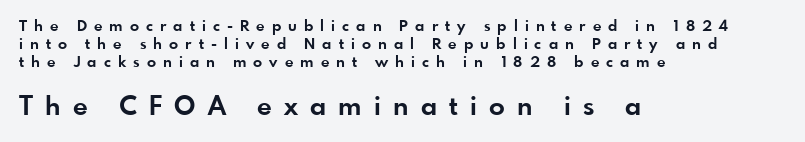
Q: Is the text bold? A: Yes.
Q: Is the text italic (slanted)? A: No, it is upright.
Q: Is the text underlined? A: No.
Q: How is the paragraph aligned? A: Left-aligned.
Q: Is the spacing between letters normal or unusually wide? A: Unusually wide.
Q: Which block of text is set in a larger size, the first (top) or the second (bottom)? A: The second (bottom) one.
